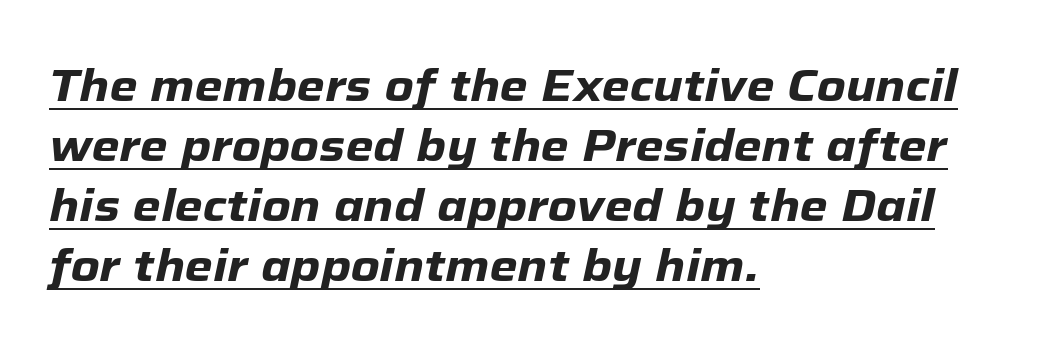
The image shows 45 px heavy type, italic (leaning right); set left-aligned, normal line spacing (1.33x), normal letter spacing, underlined; low stroke contrast and a medium x-height.
